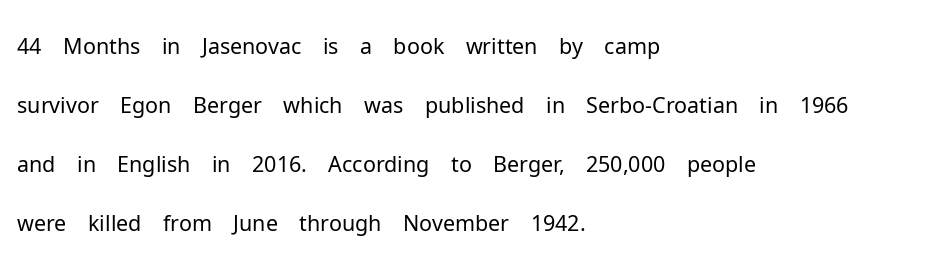
Character widths vary here, with narrow letters taking less room than wide ones. Ink coverage per letter is moderate at most. Typeset ragged right — the left edge is the straight one. Upright lettering throughout.
